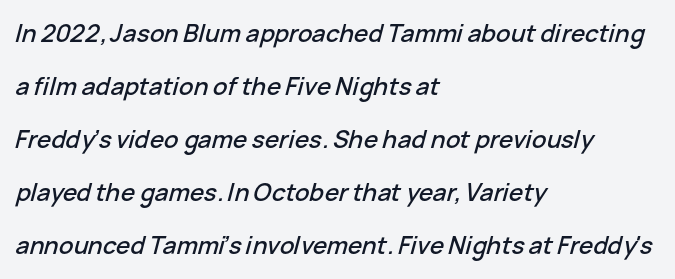
{"italic": "yes", "lean": "right", "slant_degrees": 15, "underline": "no", "align": "left", "line_spacing": "loose", "line_spacing_ratio": 2.21, "letter_spacing": "normal", "letter_spacing_em": 0.0, "glyph_px": 24}
